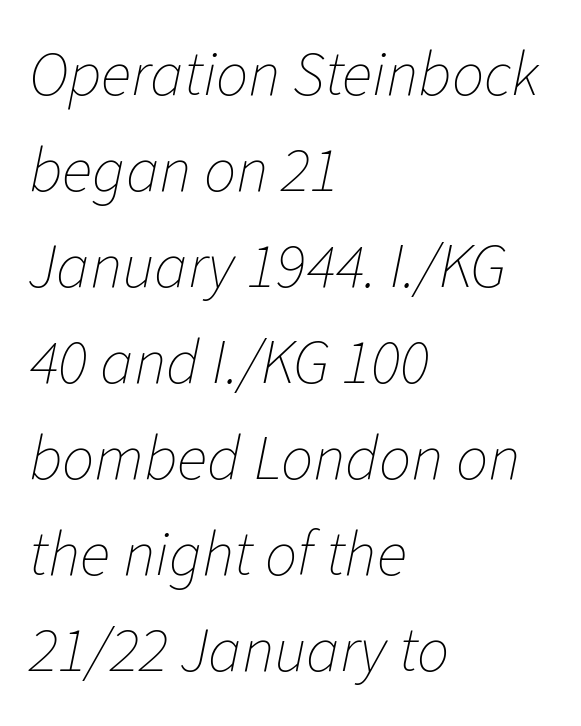
{"italic": "yes", "lean": "right", "slant_degrees": 11, "bold": "no", "weight": "thin", "width": "normal", "stroke_contrast": "low", "x_height": "medium", "monospaced": "no", "underline": "no", "align": "left", "line_spacing": "normal", "line_spacing_ratio": 1.5, "letter_spacing": "normal", "letter_spacing_em": 0.0, "glyph_px": 64}
